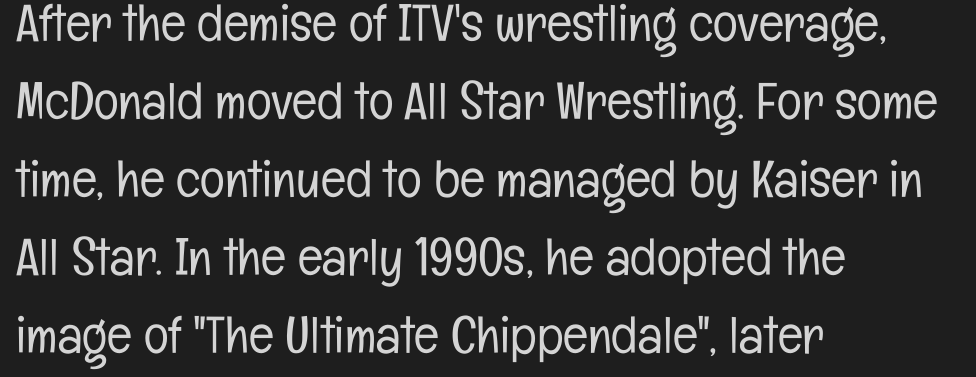
Q: Is the text bold? A: No.
Q: Is the text italic (slanted)? A: No, it is upright.
Q: Is the typeface a serif or a sans-serif typeface? A: Sans-serif.
Q: Is the text underlined? A: No.
Q: How is the paragraph aligned? A: Left-aligned.
Q: Is the spacing between letters normal or unusually wide? A: Normal.
Q: Is the spacing between lines tight, normal or loose? A: Normal.
Q: Width (condensed, normal, or wide)? A: Condensed.
Q: Stroke contrast? A: Low.
Q: x-height? A: Medium.
Q: Monospaced? A: No.
